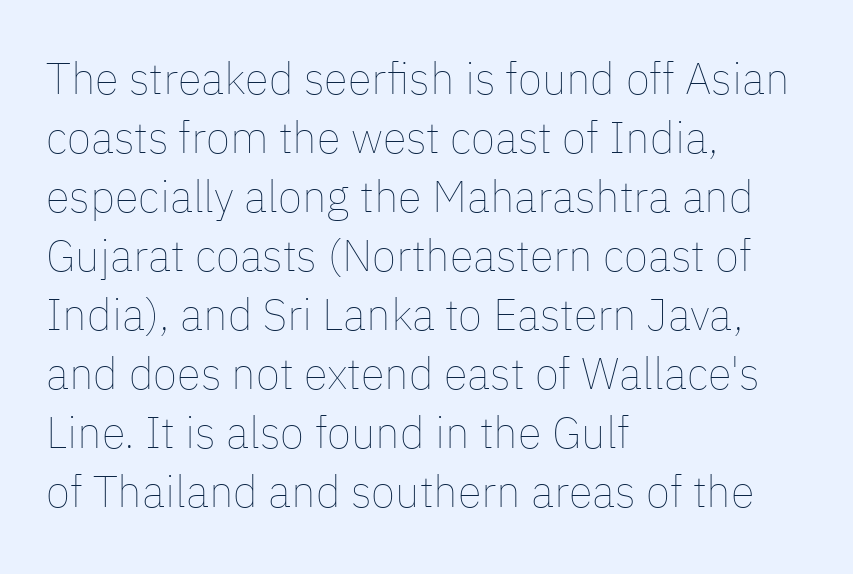
{"italic": "no", "bold": "no", "weight": "thin", "width": "normal", "stroke_contrast": "low", "x_height": "medium", "monospaced": "no", "underline": "no", "align": "left", "line_spacing": "normal", "line_spacing_ratio": 1.34, "letter_spacing": "normal", "letter_spacing_em": 0.0, "glyph_px": 44}
